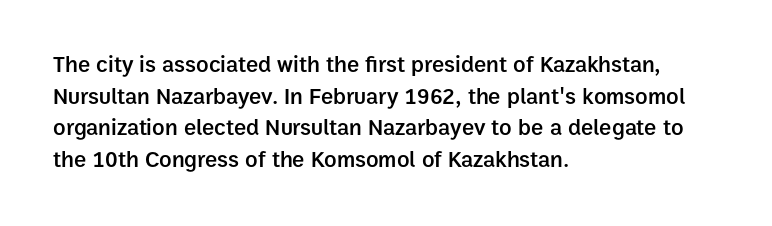
Q: Is the text bold? A: Semi-bold.
Q: Is the text italic (slanted)? A: No, it is upright.
Q: Is the text underlined? A: No.
Q: How is the paragraph aligned? A: Left-aligned.
Q: Is the spacing between letters normal or unusually wide? A: Normal.
Q: Is the spacing between lines tight, normal or loose? A: Normal.
